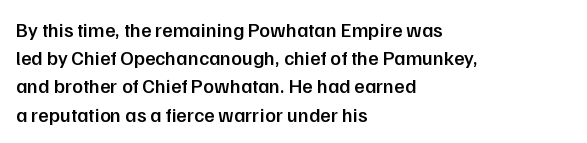
Q: Is the text bold? A: Semi-bold.
Q: Is the text italic (slanted)? A: No, it is upright.
Q: Is the text underlined? A: No.
Q: How is the paragraph aligned? A: Left-aligned.
Q: Is the spacing between letters normal or unusually wide? A: Normal.
Q: Is the spacing between lines tight, normal or loose? A: Normal.
